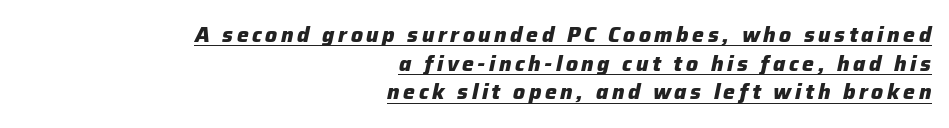
The image shows 21 px bold type, italic (leaning right); set right-aligned, normal line spacing (1.36x), underlined.
